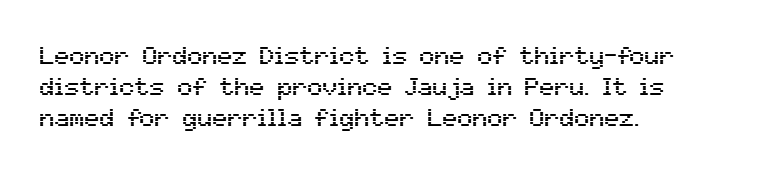
The image shows 25 px text type, upright; set left-aligned, normal line spacing (1.25x), normal letter spacing, not underlined.
